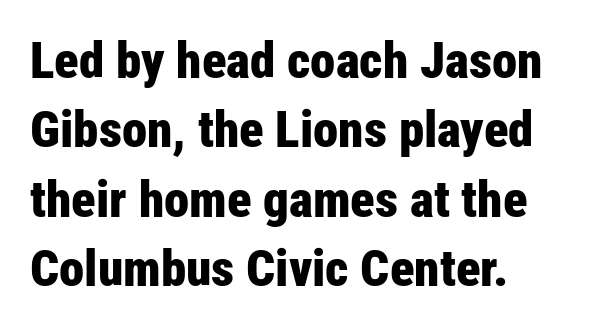
{"serif": "no", "italic": "no", "bold": "yes", "weight": "bold", "width": "condensed", "stroke_contrast": "low", "x_height": "medium", "monospaced": "no", "underline": "no", "line_spacing": "normal", "line_spacing_ratio": 1.36, "letter_spacing": "normal", "letter_spacing_em": 0.0, "glyph_px": 51}
